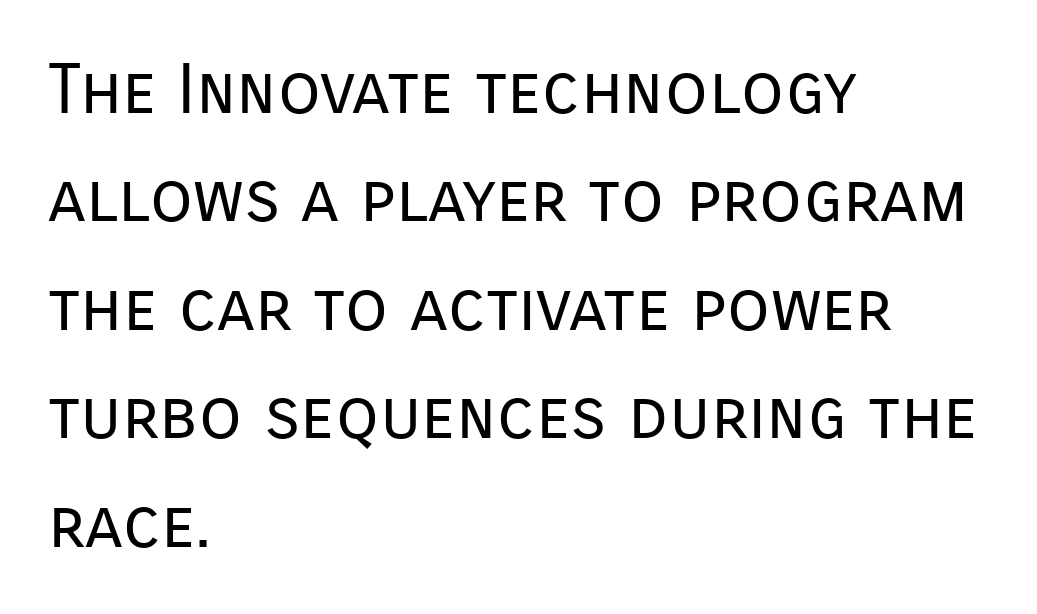
The image shows 70 px regular-weight sans-serif type, upright; set left-aligned, normal line spacing (1.55x), normal letter spacing, not underlined; low stroke contrast and a medium x-height.
